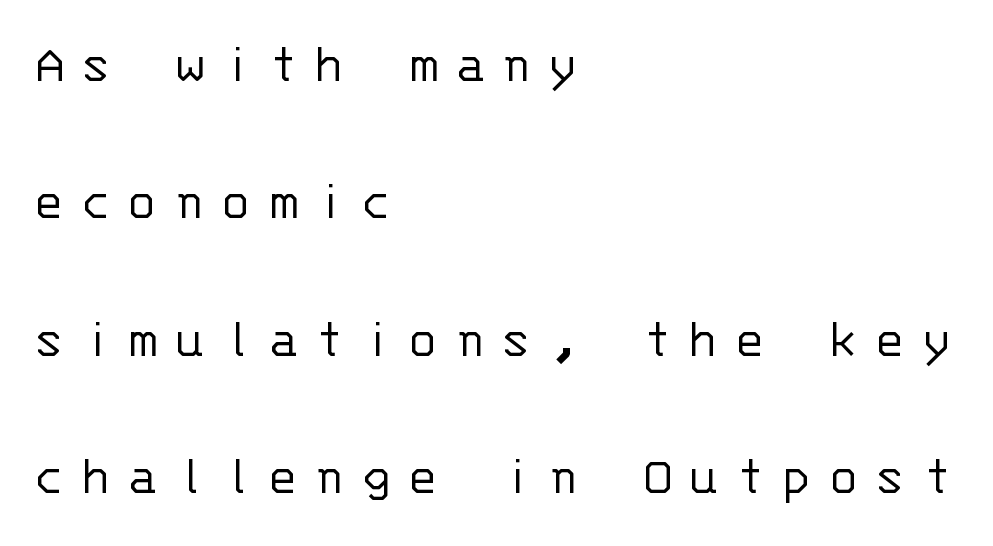
The image shows 57 px light sans-serif type, upright, monospaced; set left-aligned, loose line spacing (2.41x), unusually wide letter spacing (+0.28 em), not underlined; low stroke contrast and a large x-height.
